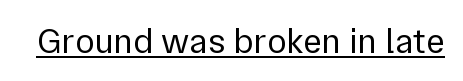
The image shows 36 px regular-weight sans-serif type, upright; set normal letter spacing, underlined; low stroke contrast and a medium x-height.
